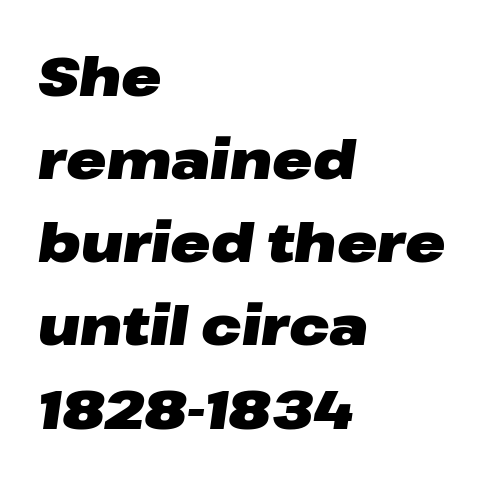
{"italic": "yes", "lean": "right", "slant_degrees": 8, "bold": "yes", "weight": "heavy", "width": "wide", "stroke_contrast": "low", "x_height": "medium", "monospaced": "no", "underline": "no", "align": "left", "line_spacing": "normal", "line_spacing_ratio": 1.54, "letter_spacing": "normal", "letter_spacing_em": 0.0, "glyph_px": 54}
